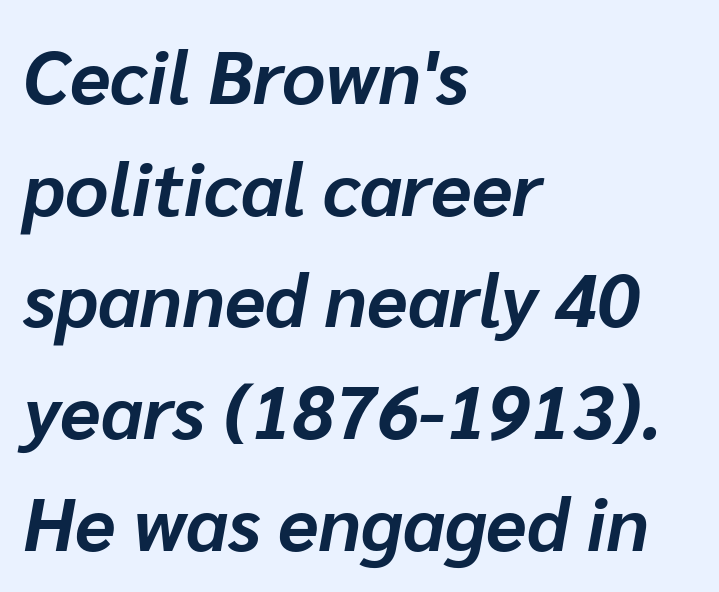
The lettering tilts uniformly, giving the passage an italic look. The zone under the glyphs is completely vacant. Character widths vary here, with narrow letters taking less room than wide ones. The ragged edge is on the right, which tells us the setting is flush left.
